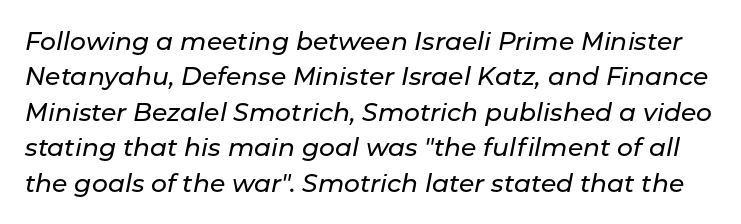
If you measured baseline to baseline, you'd find a middling distance. The glyphs are unaccompanied by any horizontal stroke below them. Every character sits at an angle, as italics do. Words appear dense and cohesive because spacing is normal.
